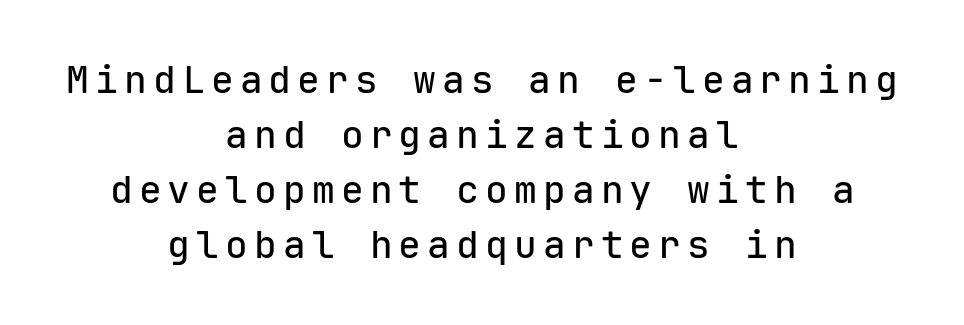
The image shows 38 px sans-serif type, upright, monospaced; set centered, normal line spacing (1.45x), not underlined; low stroke contrast and a medium x-height.
